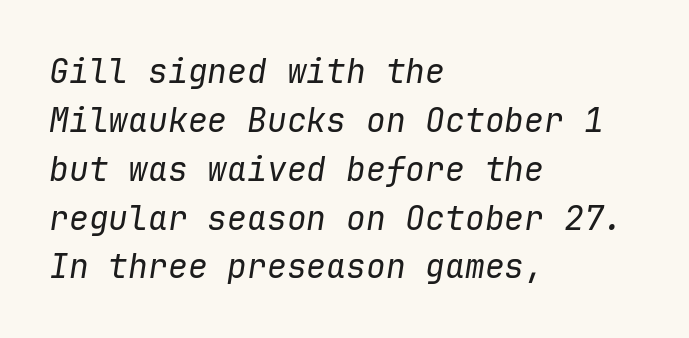
This is not heavy type; no bold has been used. These lines are rendered in a fixed-pitch font. Lines of text with bare space underneath. The tracking reads as untouched default to a designer's eye.
